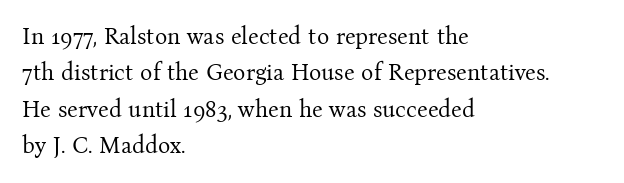
The image shows 23 px text type, upright; set left-aligned, normal line spacing (1.58x), normal letter spacing, not underlined.
